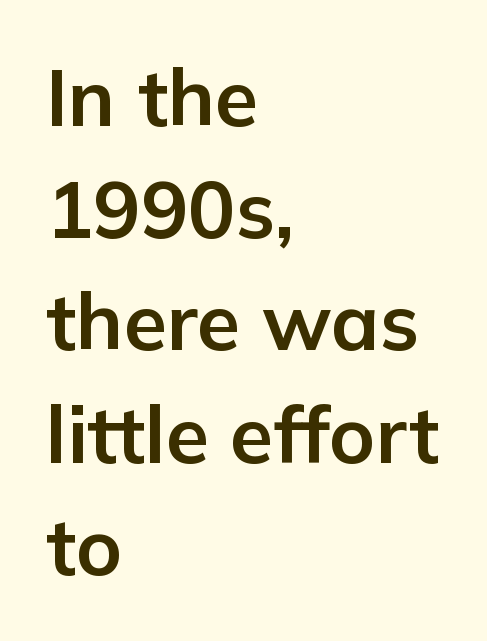
Q: Is the text bold? A: Yes.
Q: Is the text italic (slanted)? A: No, it is upright.
Q: Is the typeface a serif or a sans-serif typeface? A: Sans-serif.
Q: Is the text underlined? A: No.
Q: How is the paragraph aligned? A: Left-aligned.
Q: Is the spacing between letters normal or unusually wide? A: Normal.
Q: Is the spacing between lines tight, normal or loose? A: Normal.
Q: Width (condensed, normal, or wide)? A: Normal.
Q: Stroke contrast? A: Low.
Q: x-height? A: Medium.
Q: Monospaced? A: No.
